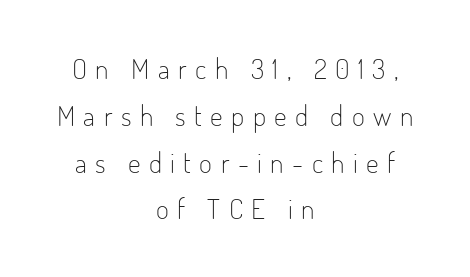
The image shows 28 px light, condensed sans-serif type, upright; set centered, normal line spacing (1.67x), unusually wide letter spacing (+0.3 em), not underlined; low stroke contrast and a small x-height.
